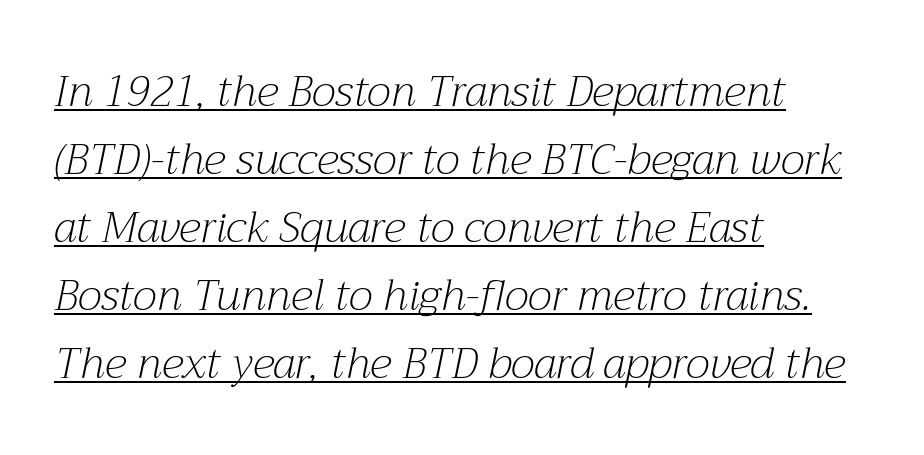
Q: Is the text bold? A: No.
Q: Is the text italic (slanted)? A: Yes, it leans right by about 12 degrees.
Q: Is the typeface a serif or a sans-serif typeface? A: Serif.
Q: Is the text underlined? A: Yes.
Q: How is the paragraph aligned? A: Left-aligned.
Q: Is the spacing between letters normal or unusually wide? A: Normal.
Q: Is the spacing between lines tight, normal or loose? A: Normal.
Q: Width (condensed, normal, or wide)? A: Normal.
Q: Stroke contrast? A: Medium.
Q: x-height? A: Medium.
Q: Monospaced? A: No.
